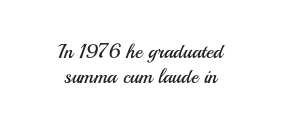
Q: Is the text bold? A: No.
Q: Is the text italic (slanted)? A: Yes.
Q: Is the text underlined? A: No.
Q: How is the paragraph aligned? A: Centered.
Q: Is the spacing between letters normal or unusually wide? A: Normal.
